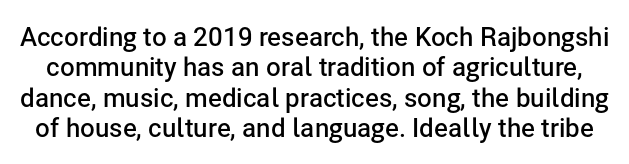
The image shows 26 px text type, upright; set line spacing 1.17x, normal letter spacing, not underlined.
